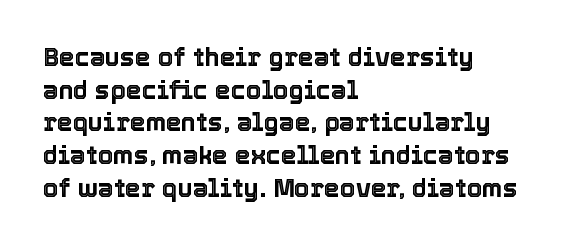
The image shows 25 px text type, upright; set left-aligned, normal line spacing (1.31x), normal letter spacing, not underlined.
